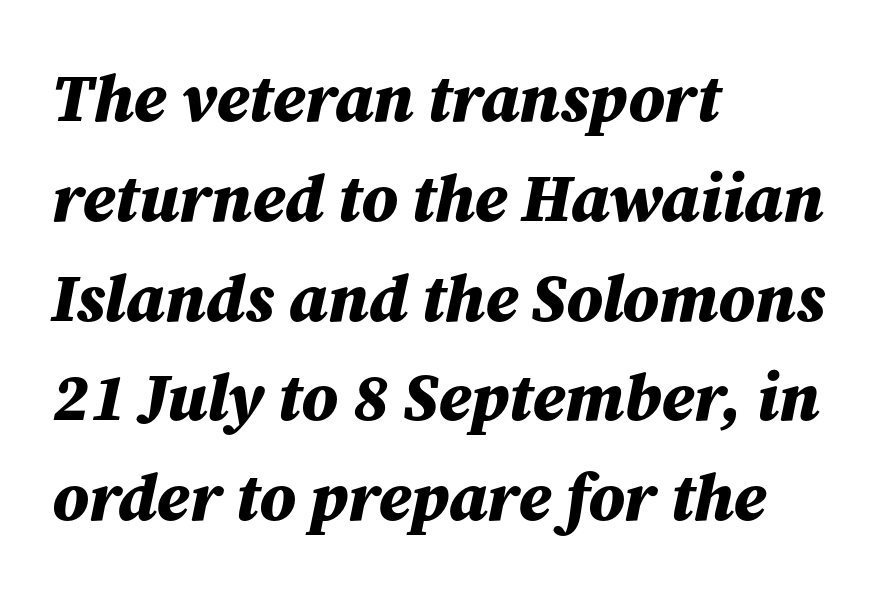
Q: Is the text bold? A: Yes.
Q: Is the text italic (slanted)? A: Yes, it leans right by about 12 degrees.
Q: Is the text underlined? A: No.
Q: How is the paragraph aligned? A: Left-aligned.
Q: Is the spacing between letters normal or unusually wide? A: Normal.
Q: Is the spacing between lines tight, normal or loose? A: Normal.
Q: Width (condensed, normal, or wide)? A: Normal.
Q: Stroke contrast? A: Medium.
Q: x-height? A: Medium.
Q: Monospaced? A: No.
